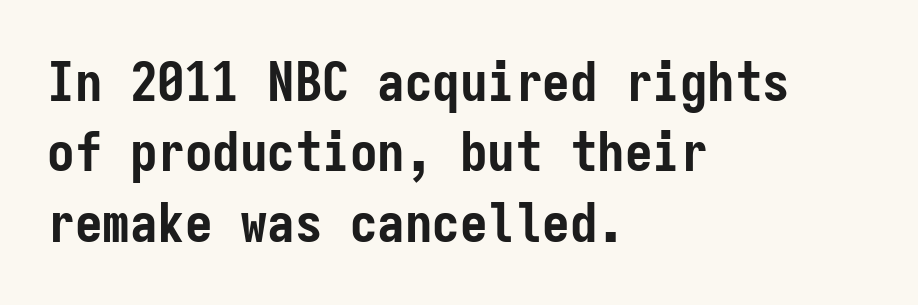
Q: Is the text bold? A: Yes.
Q: Is the text italic (slanted)? A: No, it is upright.
Q: Is the typeface a serif or a sans-serif typeface? A: Sans-serif.
Q: Is the text underlined? A: No.
Q: How is the paragraph aligned? A: Left-aligned.
Q: Is the spacing between letters normal or unusually wide? A: Normal.
Q: Is the spacing between lines tight, normal or loose? A: Normal.
Q: Width (condensed, normal, or wide)? A: Condensed.
Q: Stroke contrast? A: Low.
Q: x-height? A: Medium.
Q: Monospaced? A: Yes.
